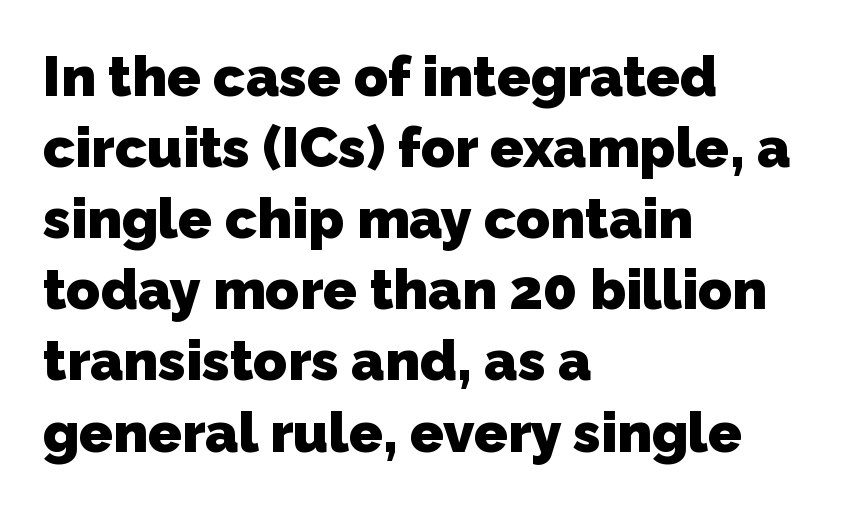
Nothing sits at the stroke ends, so this counts as sans-serif. The letterforms sit shoulder to shoulder at normal distance. Each letter keeps its own natural width here, so spacing adapts to shape. Underline: absent. A classic flush-left, rag-right setting is used for this passage. The characters look thick and weighty, a clear bold.
